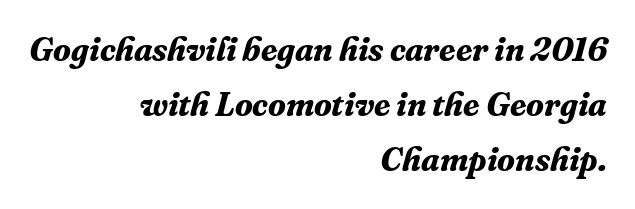
{"serif": "yes", "italic": "yes", "lean": "right", "slant_degrees": 16, "bold": "yes", "weight": "bold", "width": "normal", "stroke_contrast": "medium", "x_height": "medium", "monospaced": "no", "underline": "no", "align": "right", "line_spacing": "normal", "line_spacing_ratio": 1.67, "letter_spacing": "normal", "letter_spacing_em": 0.0, "glyph_px": 33}
